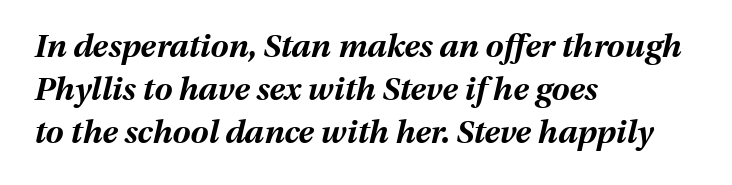
Q: Is the text bold? A: Yes.
Q: Is the text italic (slanted)? A: Yes, it leans right by about 13 degrees.
Q: Is the text underlined? A: No.
Q: How is the paragraph aligned? A: Left-aligned.
Q: Is the spacing between letters normal or unusually wide? A: Normal.
Q: Is the spacing between lines tight, normal or loose? A: Normal.
Q: Width (condensed, normal, or wide)? A: Normal.
Q: Stroke contrast? A: Medium.
Q: x-height? A: Medium.
Q: Monospaced? A: No.
